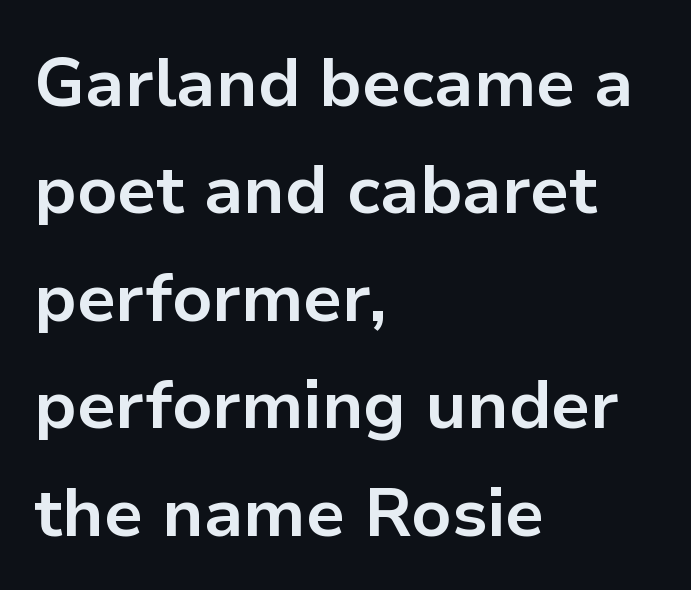
{"serif": "no", "italic": "no", "bold": "yes", "weight": "bold", "width": "normal", "stroke_contrast": "low", "x_height": "medium", "monospaced": "no", "underline": "no", "align": "left", "line_spacing": "normal", "line_spacing_ratio": 1.58, "letter_spacing": "normal", "letter_spacing_em": 0.0, "glyph_px": 68}
